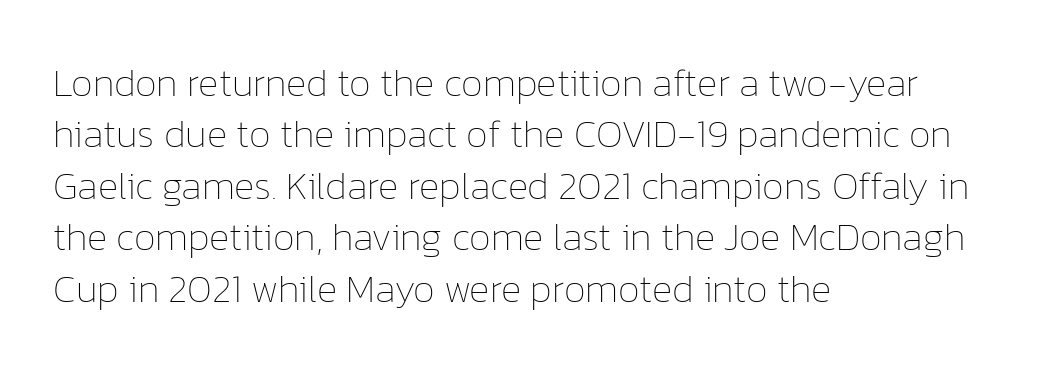
Q: Is the text bold? A: No.
Q: Is the text italic (slanted)? A: No, it is upright.
Q: Is the text underlined? A: No.
Q: How is the paragraph aligned? A: Left-aligned.
Q: Is the spacing between letters normal or unusually wide? A: Normal.
Q: Is the spacing between lines tight, normal or loose? A: Normal.
Q: Width (condensed, normal, or wide)? A: Normal.
Q: Stroke contrast? A: Low.
Q: x-height? A: Medium.
Q: Monospaced? A: No.
